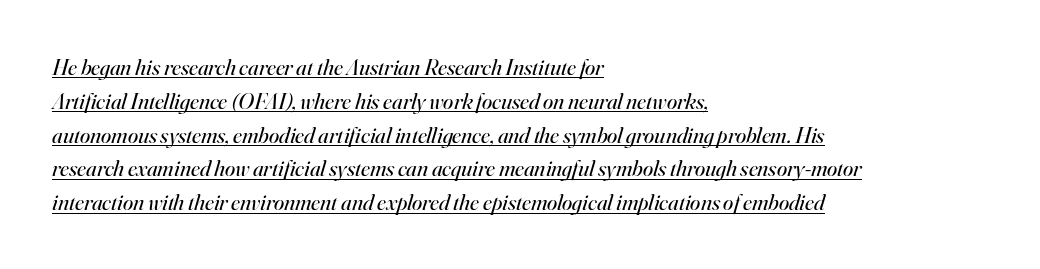
The image shows 23 px text type, italic (leaning right); set left-aligned, normal line spacing (1.47x), normal letter spacing, underlined.
